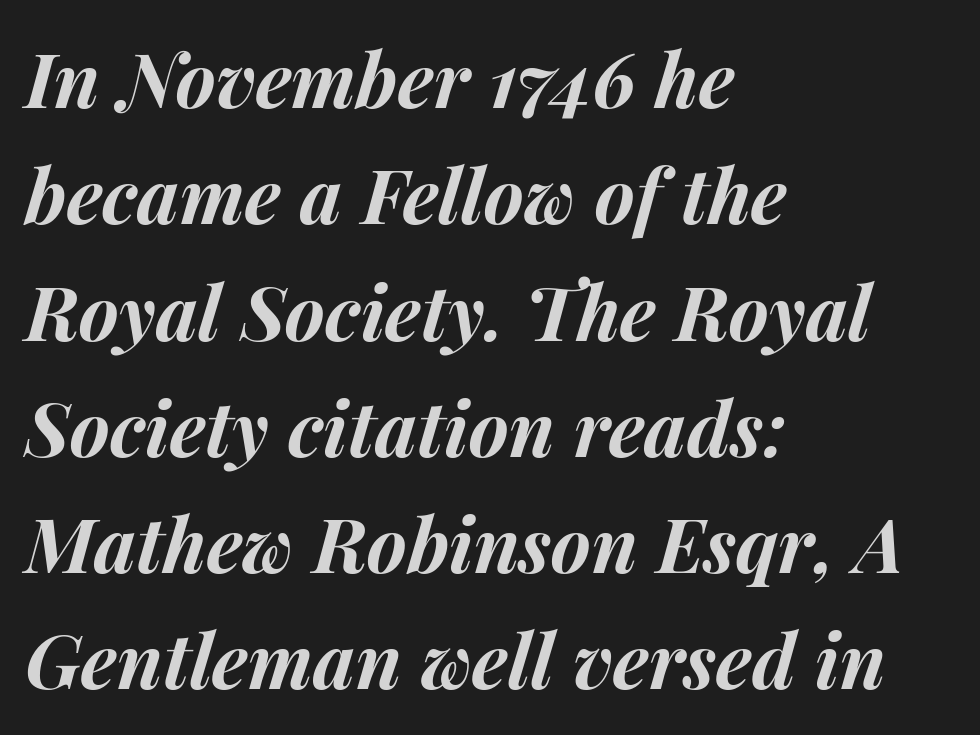
The rendering anchors every line to the left-hand side. Pretty heavy lettering here — definitely bold. Tall strokes in this sample are angled rather than plumb. The rows are spaced the way most documents space them. Only glyphs here, with clear space below each row.
